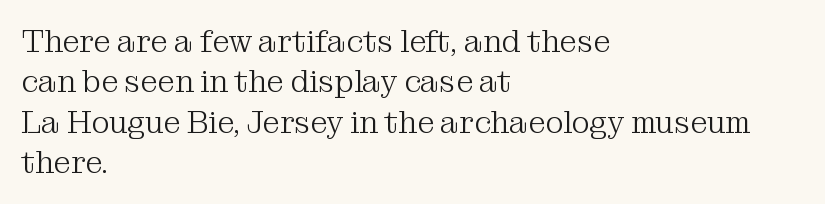
{"serif": "yes", "italic": "no", "bold": "no", "weight": "light", "width": "normal", "stroke_contrast": "medium", "x_height": "medium", "monospaced": "no", "underline": "no", "align": "left", "line_spacing": "normal", "line_spacing_ratio": 1.3, "letter_spacing": "normal", "letter_spacing_em": 0.0, "glyph_px": 31}
